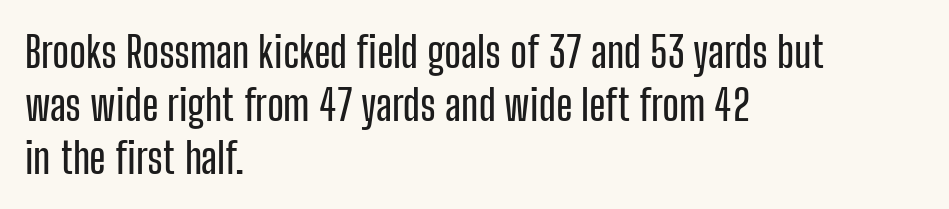
{"serif": "no", "italic": "no", "width": "condensed", "stroke_contrast": "low", "x_height": "medium", "monospaced": "no", "underline": "no", "align": "left", "line_spacing_ratio": 1.23, "letter_spacing": "normal", "letter_spacing_em": 0.0, "glyph_px": 43}
